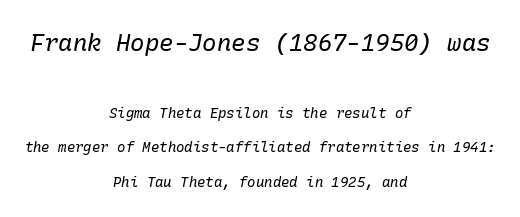
Q: Is the text bold? A: No.
Q: Is the text italic (slanted)? A: Yes, it leans right by about 10 degrees.
Q: Is the text underlined? A: No.
Q: How is the paragraph aligned? A: Centered.
Q: Is the spacing between letters normal or unusually wide? A: Normal.
Q: Is the spacing between lines tight, normal or loose? A: Loose.
Q: Which block of text is set in a larger size, the first (top) or the second (bottom)? A: The first (top) one.
